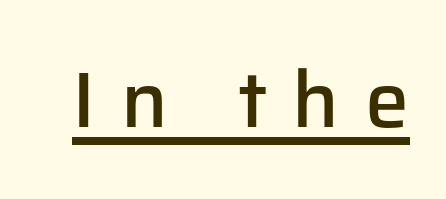
The image shows 79 px semibold sans-serif type, upright; set unusually wide letter spacing (+0.32 em), underlined; low stroke contrast and a medium x-height.
